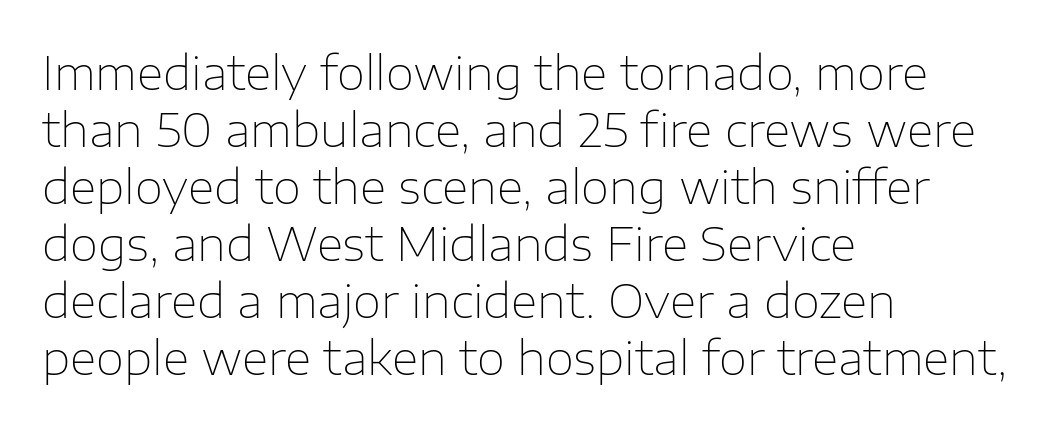
The image shows 46 px thin sans-serif type, upright; set left-aligned, line spacing 1.24x, normal letter spacing, not underlined; low stroke contrast and a medium x-height.
